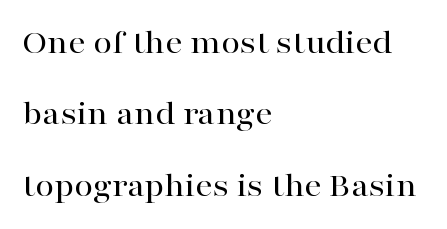
Successive baselines arrive slowly, with a big drop between each. Each letter's strokes conclude with small projecting serifs. This sample has the flowing, uneven cadence of proportional lettering. The rag falls on the right side of this text block.
